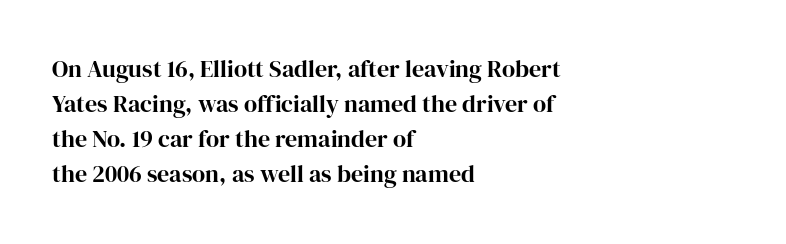
Style check: upright. The designer left line spacing at the default. Casual observation: everything's shoved over to the left. Tracking here is standard; glyphs follow each other at the usual distance. The foot of each line stays bare and open.
